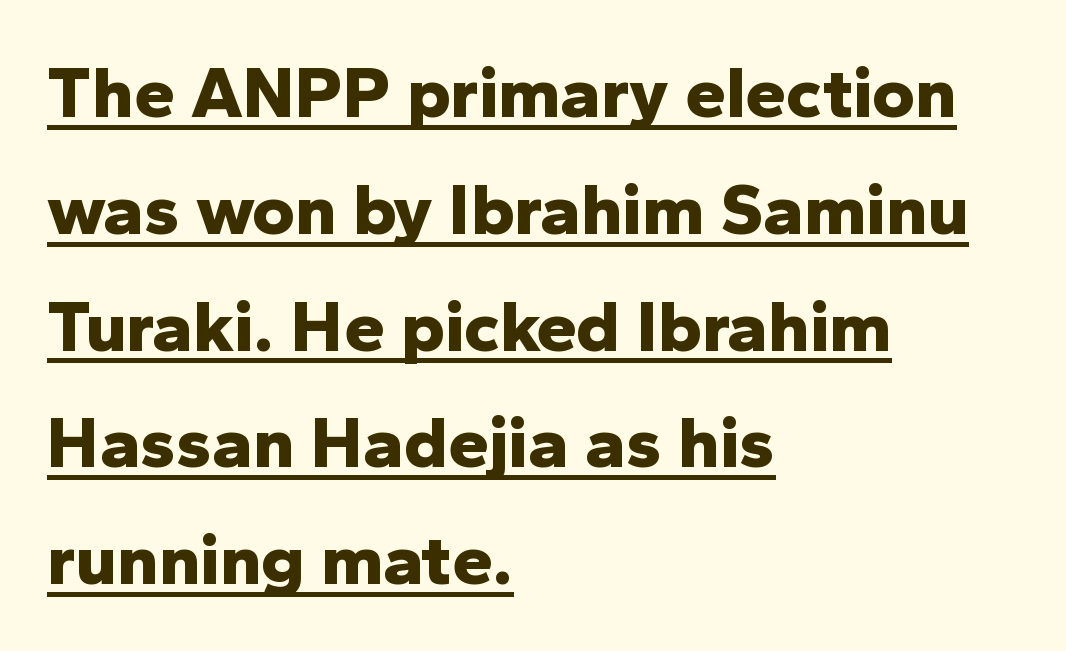
The passage shown is emphatically bold. Character widths vary here, with narrow letters taking less room than wide ones. Is the letter spacing exaggerated? No — it looks like the ordinary default. This is the regular roman posture of the typeface. You can see a thin bar hugging the bottom of the glyphs. Each new line begins a customary step beneath the previous one.
